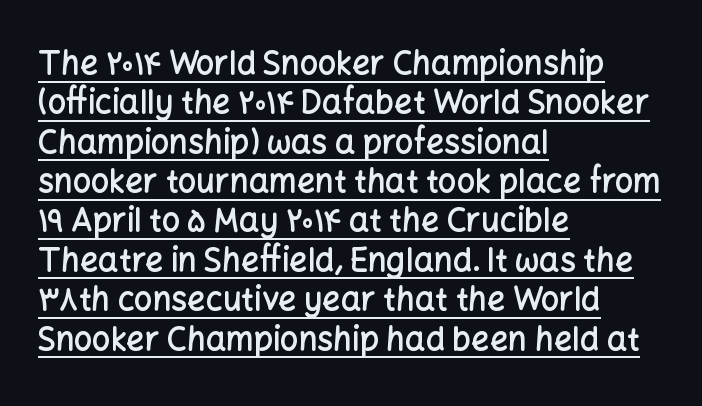
Q: Is the text bold? A: Semi-bold.
Q: Is the text italic (slanted)? A: No, it is upright.
Q: Is the typeface a serif or a sans-serif typeface? A: Sans-serif.
Q: Is the text underlined? A: Yes.
Q: How is the paragraph aligned? A: Left-aligned.
Q: Is the spacing between letters normal or unusually wide? A: Normal.
Q: Width (condensed, normal, or wide)? A: Normal.
Q: Stroke contrast? A: Low.
Q: x-height? A: Medium.
Q: Monospaced? A: No.
